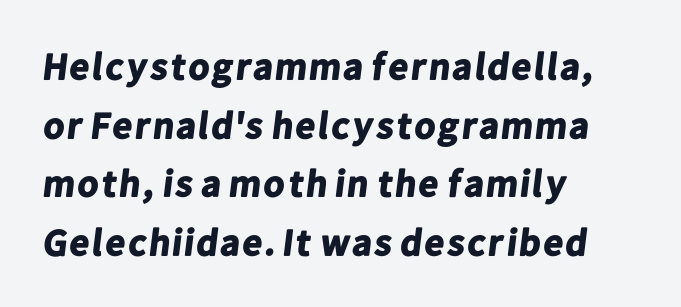
Q: Is the text bold? A: Yes.
Q: Is the typeface a serif or a sans-serif typeface? A: Sans-serif.
Q: Is the text underlined? A: No.
Q: How is the paragraph aligned? A: Left-aligned.
Q: Is the spacing between letters normal or unusually wide? A: Normal.
Q: Is the spacing between lines tight, normal or loose? A: Normal.
Q: Width (condensed, normal, or wide)? A: Normal.
Q: Stroke contrast? A: Low.
Q: x-height? A: Medium.
Q: Monospaced? A: No.
